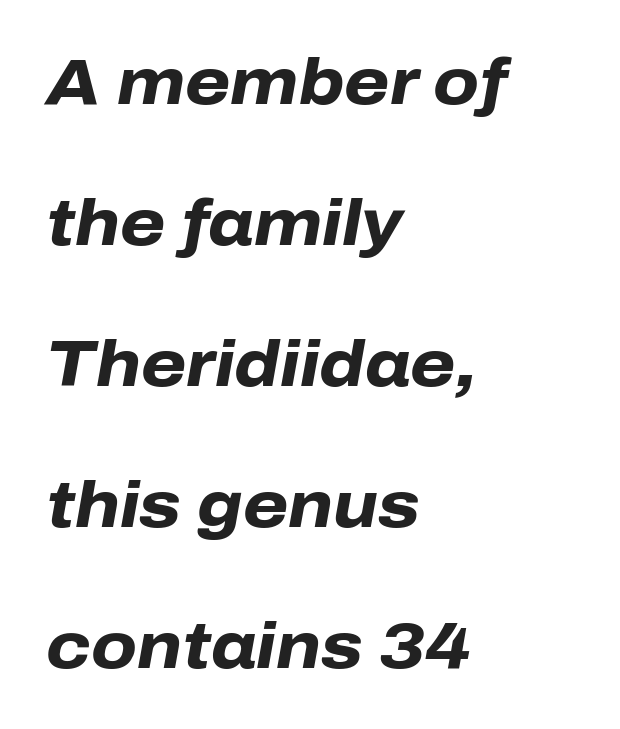
Q: Is the text bold? A: Yes.
Q: Is the text italic (slanted)? A: Yes, it leans right by about 10 degrees.
Q: Is the text underlined? A: No.
Q: How is the paragraph aligned? A: Left-aligned.
Q: Is the spacing between letters normal or unusually wide? A: Normal.
Q: Is the spacing between lines tight, normal or loose? A: Loose.
Q: Width (condensed, normal, or wide)? A: Normal.
Q: Stroke contrast? A: Low.
Q: x-height? A: Medium.
Q: Monospaced? A: No.
